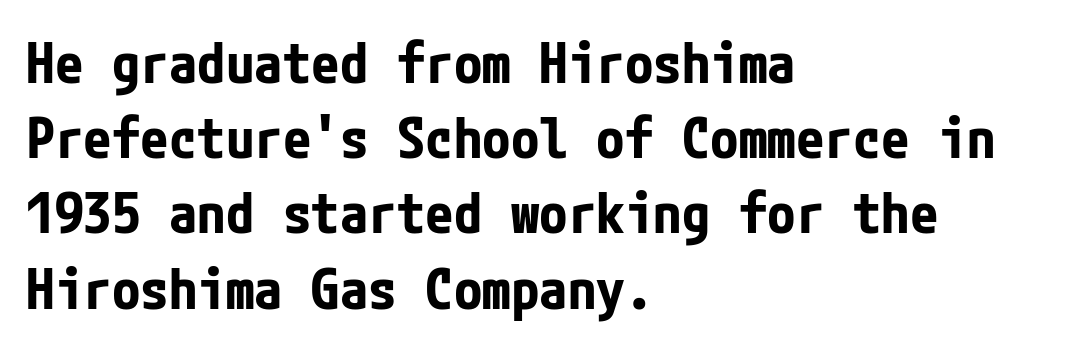
The image shows 57 px bold, condensed sans-serif type, upright; set left-aligned, normal line spacing (1.32x), normal letter spacing, not underlined; low stroke contrast and a medium x-height.
